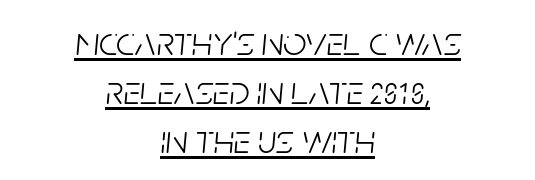
Q: Is the text bold? A: No.
Q: Is the text italic (slanted)? A: Yes, it leans right by about 5 degrees.
Q: Is the text underlined? A: Yes.
Q: How is the paragraph aligned? A: Centered.
Q: Is the spacing between letters normal or unusually wide? A: Normal.
Q: Width (condensed, normal, or wide)? A: Condensed.
Q: Stroke contrast? A: Low.
Q: x-height? A: Large.
Q: Monospaced? A: No.
